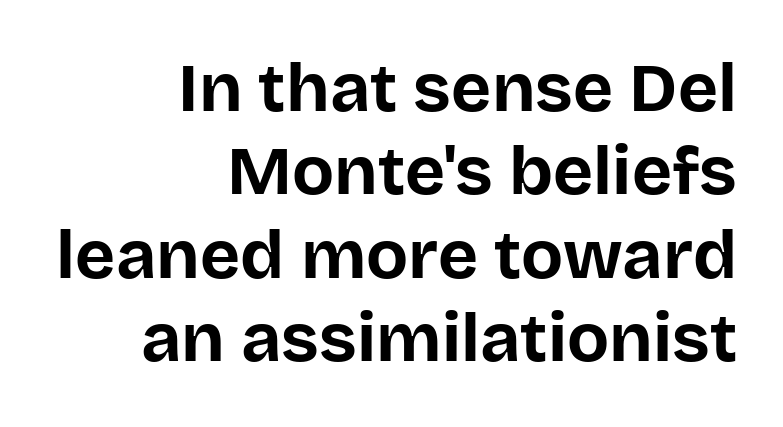
The image shows 69 px bold sans-serif type, upright; set right-aligned, line spacing 1.21x, normal letter spacing, not underlined; low stroke contrast and a large x-height.
